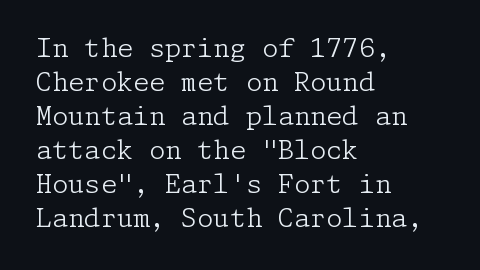
Q: Is the text bold? A: No.
Q: Is the text italic (slanted)? A: No, it is upright.
Q: Is the text underlined? A: No.
Q: How is the paragraph aligned? A: Left-aligned.
Q: Is the spacing between letters normal or unusually wide? A: Normal.
Q: Is the spacing between lines tight, normal or loose? A: Normal.
